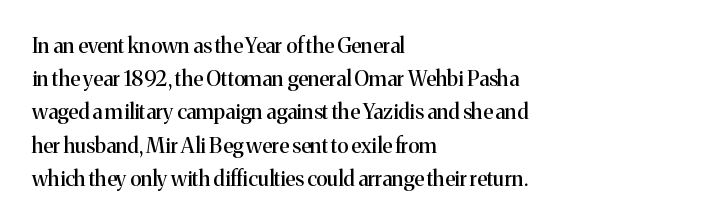
The image shows 21 px text type, upright; set left-aligned, normal line spacing (1.58x), normal letter spacing, not underlined.
